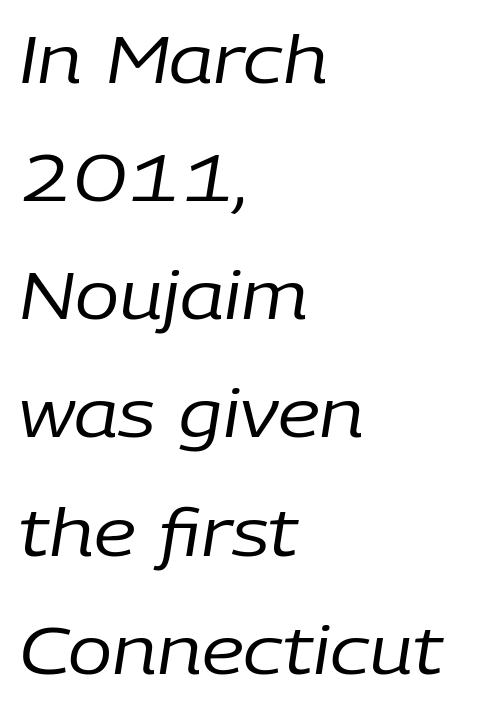
Q: Is the text bold? A: No.
Q: Is the text italic (slanted)? A: Yes, it leans right by about 9 degrees.
Q: Is the text underlined? A: No.
Q: How is the paragraph aligned? A: Left-aligned.
Q: Is the spacing between letters normal or unusually wide? A: Normal.
Q: Width (condensed, normal, or wide)? A: Normal.
Q: Stroke contrast? A: Low.
Q: x-height? A: Medium.
Q: Monospaced? A: No.
